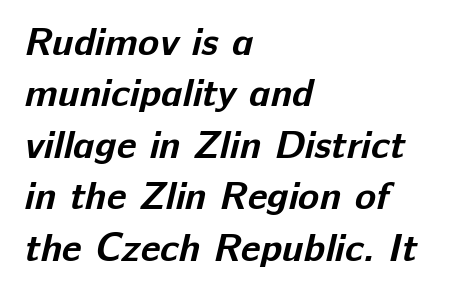
Q: Is the text bold? A: Yes.
Q: Is the typeface a serif or a sans-serif typeface? A: Sans-serif.
Q: Is the text underlined? A: No.
Q: How is the paragraph aligned? A: Left-aligned.
Q: Is the spacing between letters normal or unusually wide? A: Normal.
Q: Is the spacing between lines tight, normal or loose? A: Normal.
Q: Width (condensed, normal, or wide)? A: Normal.
Q: Stroke contrast? A: Low.
Q: x-height? A: Medium.
Q: Monospaced? A: No.
